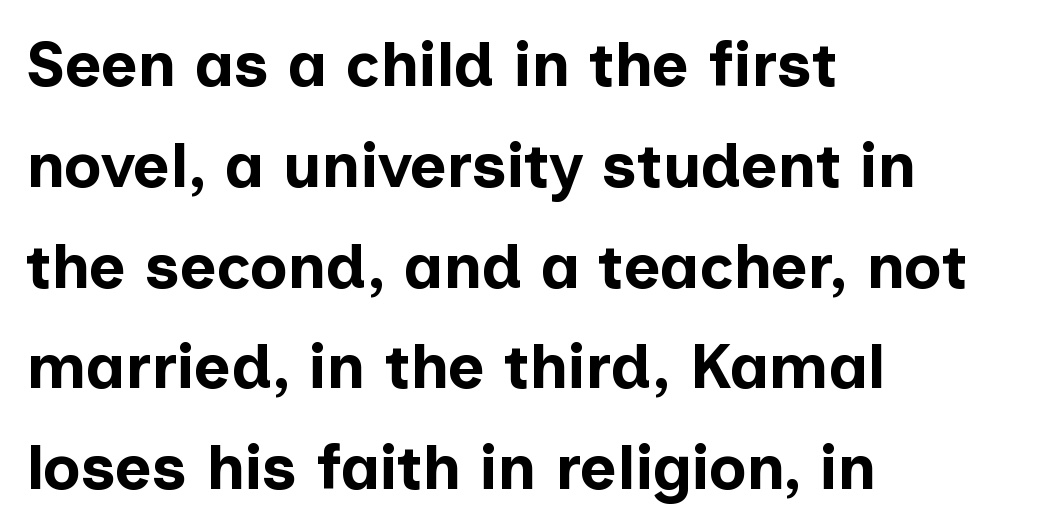
Letterform terminals end flat and unadorned throughout the passage. Type without underlining. Look at the stroke-to-counter ratio: heavy, a bold. Note the varied advance widths — an 'i' is clearly narrower than an 'm'. The paragraph shown leans on its left margin.
